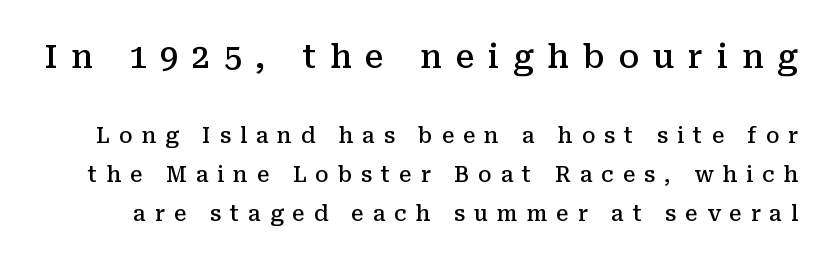
These lines carry some extra weight — a demibold, not a full bold. Varying glyph widths throughout — classic text-font behaviour. This is the regular roman posture of the typeface. In terms of letterspacing, this is a distinctly airy, spread setting. Check under the words: just untouched page.
